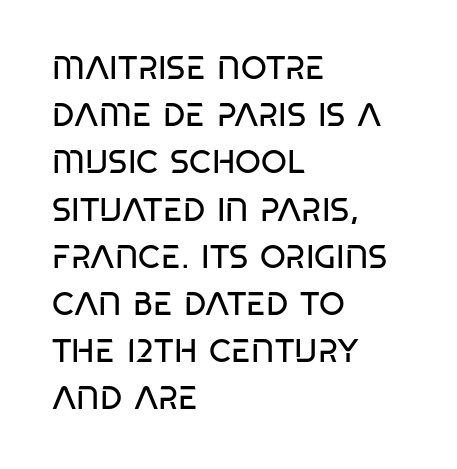
Q: Is the text bold? A: No.
Q: Is the text italic (slanted)? A: No, it is upright.
Q: Is the typeface a serif or a sans-serif typeface? A: Sans-serif.
Q: Is the text underlined? A: No.
Q: How is the paragraph aligned? A: Left-aligned.
Q: Is the spacing between letters normal or unusually wide? A: Normal.
Q: Is the spacing between lines tight, normal or loose? A: Normal.
Q: Width (condensed, normal, or wide)? A: Condensed.
Q: Stroke contrast? A: Low.
Q: x-height? A: Large.
Q: Monospaced? A: No.
